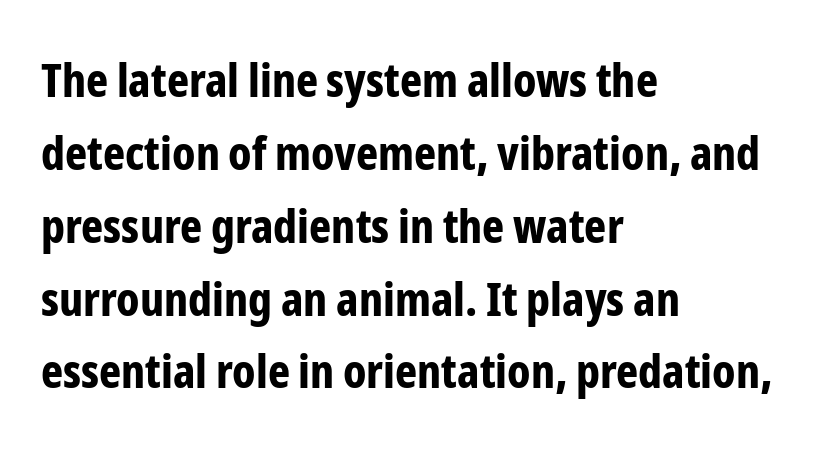
A typesetter would call this proportional, since set widths differ per character. Honestly, the row spacing looks completely unremarkable. Only glyphs here, with clear space below each row. Casual observation: everything's shoved over to the left. Here the glyphs are tracked normally, forming tight word shapes. In terms of letterform style, serifs are entirely absent.
